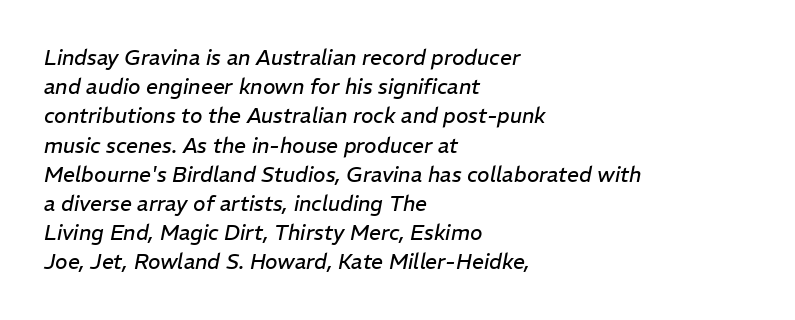
{"italic": "yes", "lean": "right", "slant_degrees": 11, "bold": "no", "underline": "no", "align": "left", "line_spacing": "normal", "line_spacing_ratio": 1.39, "letter_spacing": "normal", "letter_spacing_em": 0.0, "glyph_px": 21}
